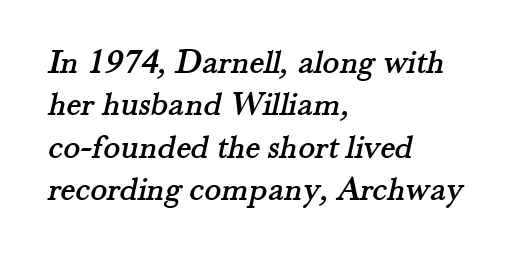
The image shows 35 px serif type; set left-aligned, line spacing 1.21x, normal letter spacing, not underlined; medium stroke contrast and a small x-height.
